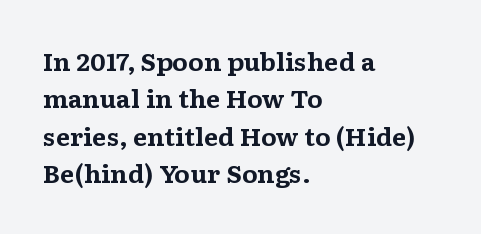
The paragraph shown leans on its left margin. Tracking value appears to be zero — textbook default spacing. The specimen omits any rule beneath the text block's lines. This block has exactly the height ordinary leading produces. Ordinary non-slanted type is in use.
